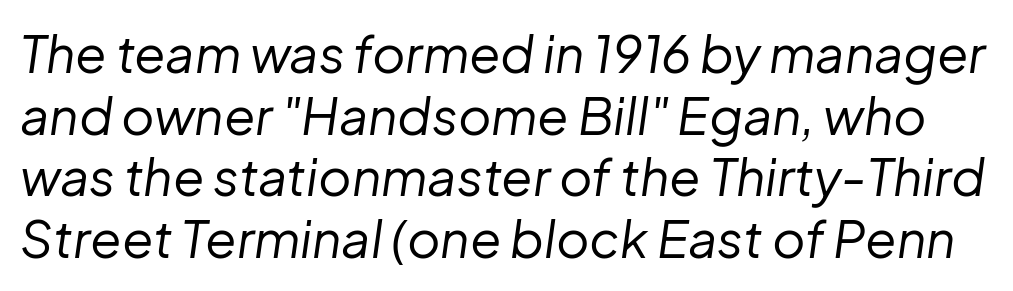
The image shows 51 px regular-weight type, italic (leaning right); set line spacing 1.21x, normal letter spacing, not underlined; low stroke contrast and a medium x-height.
